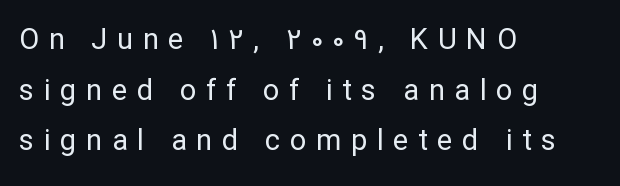
The image shows 29 px regular-weight sans-serif type, upright; set left-aligned, line spacing 1.75x, unusually wide letter spacing (+0.33 em), not underlined; low stroke contrast and a medium x-height.
